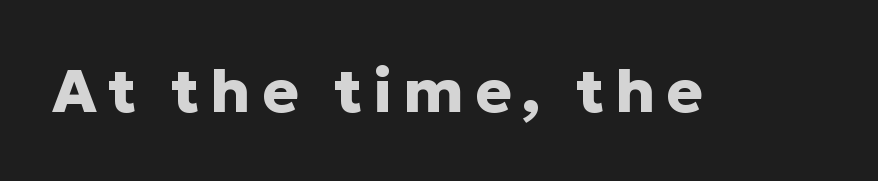
{"serif": "no", "italic": "no", "bold": "yes", "weight": "heavy", "width": "normal", "stroke_contrast": "low", "x_height": "medium", "monospaced": "no", "underline": "no", "glyph_px": 61}
